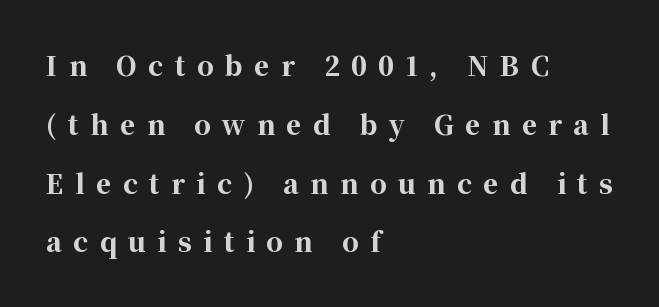
{"italic": "no", "bold": "yes", "underline": "no", "align": "left", "line_spacing": "loose", "line_spacing_ratio": 2.26, "letter_spacing": "wide", "letter_spacing_em": 0.44, "glyph_px": 26}
